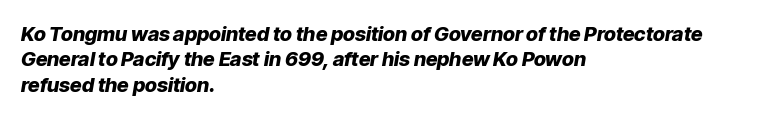
Weight: bold. The paragraph shown leans on its left margin. Descender tails drop into unmarked territory. Every character sits at an angle, as italics do.
